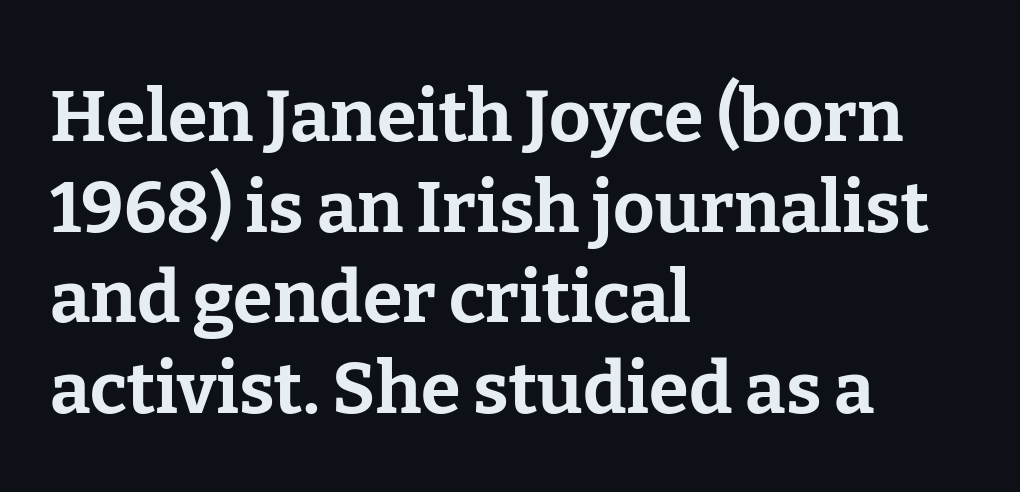
Q: Is the text bold? A: Yes.
Q: Is the text italic (slanted)? A: No, it is upright.
Q: Is the typeface a serif or a sans-serif typeface? A: Serif.
Q: Is the text underlined? A: No.
Q: How is the paragraph aligned? A: Left-aligned.
Q: Is the spacing between letters normal or unusually wide? A: Normal.
Q: Is the spacing between lines tight, normal or loose? A: Normal.
Q: Width (condensed, normal, or wide)? A: Normal.
Q: Stroke contrast? A: Low.
Q: x-height? A: Medium.
Q: Monospaced? A: No.
